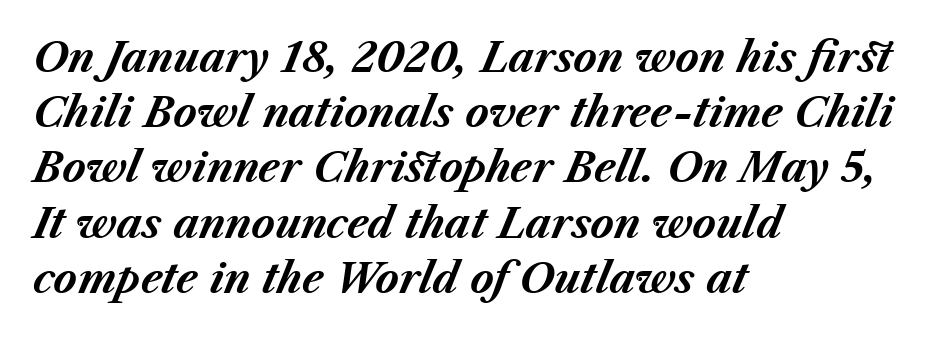
Q: Is the text bold? A: Yes.
Q: Is the text italic (slanted)? A: Yes, it leans right by about 23 degrees.
Q: Is the text underlined? A: No.
Q: How is the paragraph aligned? A: Left-aligned.
Q: Is the spacing between letters normal or unusually wide? A: Normal.
Q: Is the spacing between lines tight, normal or loose? A: Normal.
Q: Width (condensed, normal, or wide)? A: Normal.
Q: Stroke contrast? A: Medium.
Q: x-height? A: Medium.
Q: Monospaced? A: No.
